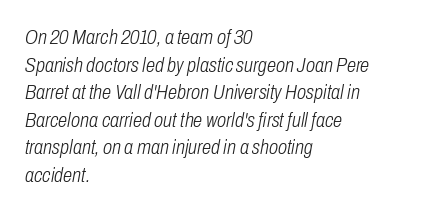
{"italic": "yes", "lean": "right", "slant_degrees": 10, "bold": "no", "underline": "no", "align": "left", "line_spacing": "normal", "line_spacing_ratio": 1.31, "letter_spacing": "normal", "letter_spacing_em": 0.0, "glyph_px": 21}
